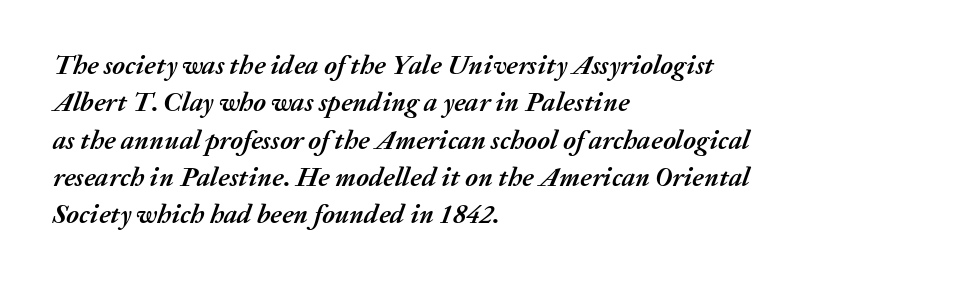
{"italic": "yes", "lean": "right", "slant_degrees": 20, "bold": "yes", "underline": "no", "align": "left", "line_spacing": "normal", "line_spacing_ratio": 1.38, "letter_spacing": "normal", "letter_spacing_em": 0.0, "glyph_px": 27}
